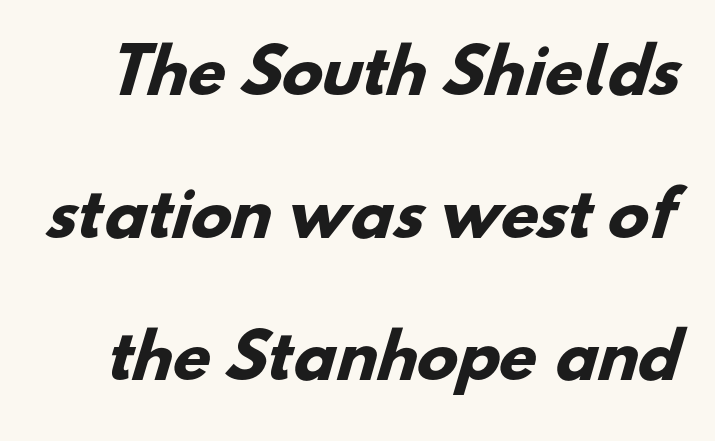
{"serif": "no", "bold": "yes", "weight": "heavy", "width": "normal", "stroke_contrast": "low", "x_height": "small", "monospaced": "no", "underline": "no", "line_spacing": "loose", "line_spacing_ratio": 2.34, "letter_spacing": "normal", "letter_spacing_em": 0.0, "glyph_px": 61}
